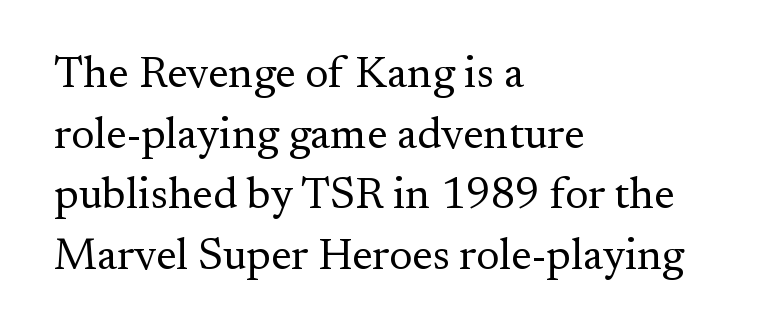
Q: Is the text bold? A: No.
Q: Is the text italic (slanted)? A: No, it is upright.
Q: Is the typeface a serif or a sans-serif typeface? A: Serif.
Q: Is the text underlined? A: No.
Q: How is the paragraph aligned? A: Left-aligned.
Q: Is the spacing between letters normal or unusually wide? A: Normal.
Q: Is the spacing between lines tight, normal or loose? A: Normal.
Q: Width (condensed, normal, or wide)? A: Normal.
Q: Stroke contrast? A: Medium.
Q: x-height? A: Small.
Q: Monospaced? A: No.
